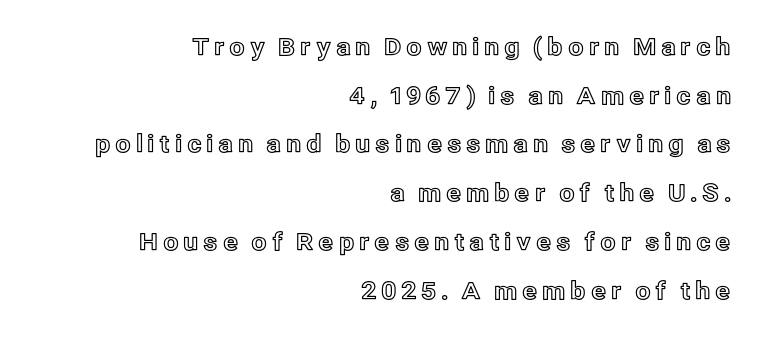
Italic: no, the glyphs are upright roman. One glance says open: line gaps are wider than usual. Descenders hang freely into open space. The passage is arranged like a letterhead date or caption credit — flush right.
